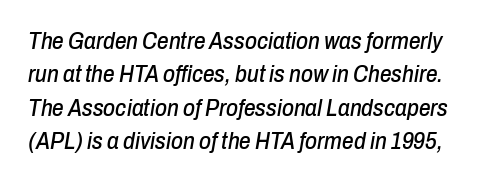
The image shows 23 px text type, italic (leaning right); set normal line spacing (1.45x), normal letter spacing, not underlined.
